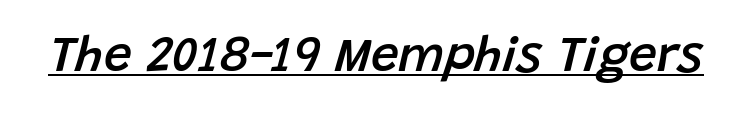
Q: Is the text bold? A: Semi-bold.
Q: Is the text italic (slanted)? A: Yes, it leans right by about 15 degrees.
Q: Is the text underlined? A: Yes.
Q: Is the spacing between letters normal or unusually wide? A: Normal.
Q: Width (condensed, normal, or wide)? A: Normal.
Q: Stroke contrast? A: Low.
Q: x-height? A: Large.
Q: Monospaced? A: No.
